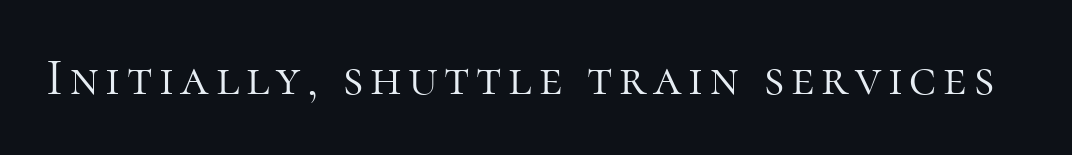
{"serif": "yes", "italic": "no", "bold": "no", "weight": "light", "width": "normal", "stroke_contrast": "high", "x_height": "medium", "monospaced": "no", "underline": "no", "glyph_px": 51}
